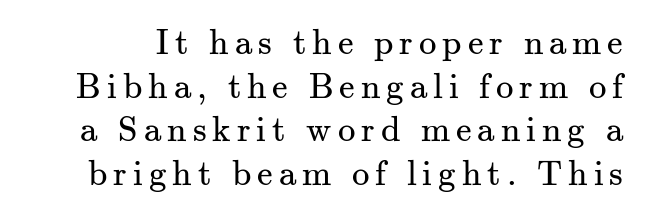
The image shows 35 px regular-weight serif type, upright; set normal line spacing (1.25x), not underlined; medium stroke contrast and a small x-height.
